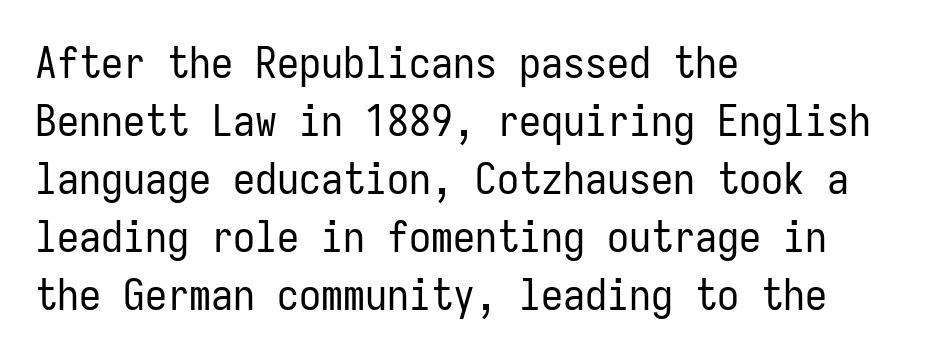
The image shows 44 px regular-weight, condensed sans-serif type, upright, monospaced; set left-aligned, normal line spacing (1.32x), normal letter spacing, not underlined; low stroke contrast and a medium x-height.
